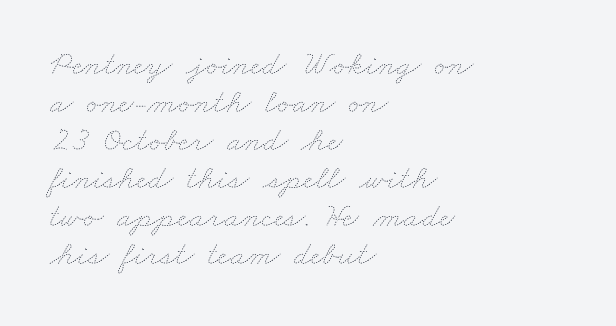
Q: Is the text bold? A: No.
Q: Is the text underlined? A: No.
Q: How is the paragraph aligned? A: Left-aligned.
Q: Is the spacing between letters normal or unusually wide? A: Normal.
Q: Is the spacing between lines tight, normal or loose? A: Tight.
Q: Width (condensed, normal, or wide)? A: Wide.
Q: Stroke contrast? A: Low.
Q: x-height? A: Small.
Q: Monospaced? A: No.
